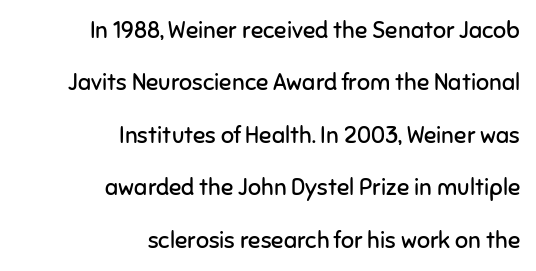
The image shows 23 px text type, upright; set right-aligned, loose line spacing (2.28x), normal letter spacing, not underlined.
